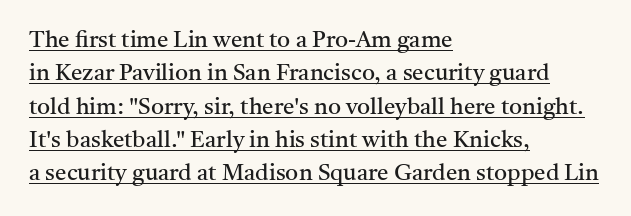
The image shows 23 px text type, upright; set left-aligned, normal line spacing (1.45x), normal letter spacing, underlined.
